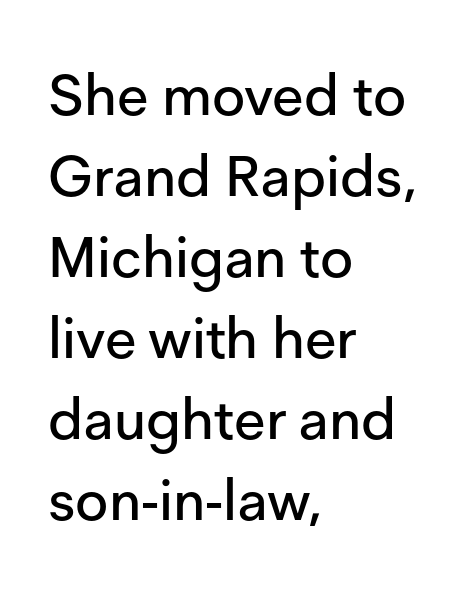
{"serif": "no", "italic": "no", "width": "normal", "stroke_contrast": "low", "x_height": "medium", "monospaced": "no", "underline": "no", "align": "left", "line_spacing": "normal", "line_spacing_ratio": 1.42, "letter_spacing": "normal", "letter_spacing_em": 0.0, "glyph_px": 57}
